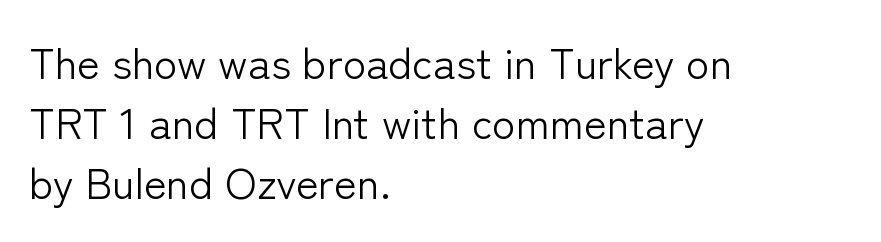
The image shows 43 px light sans-serif type, upright; set left-aligned, normal line spacing (1.4x), normal letter spacing, not underlined; low stroke contrast and a medium x-height.
